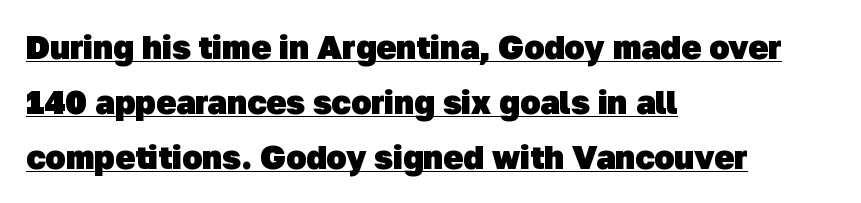
The image shows 33 px heavy sans-serif type; set left-aligned, normal line spacing (1.66x), normal letter spacing, underlined; low stroke contrast and a medium x-height.
